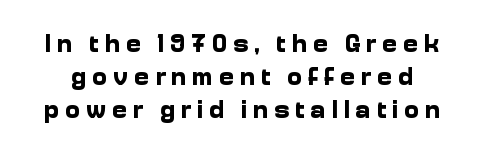
Q: Is the text bold? A: Yes.
Q: Is the text italic (slanted)? A: No, it is upright.
Q: Is the text underlined? A: No.
Q: Is the spacing between letters normal or unusually wide? A: Unusually wide.
Q: Is the spacing between lines tight, normal or loose? A: Normal.
